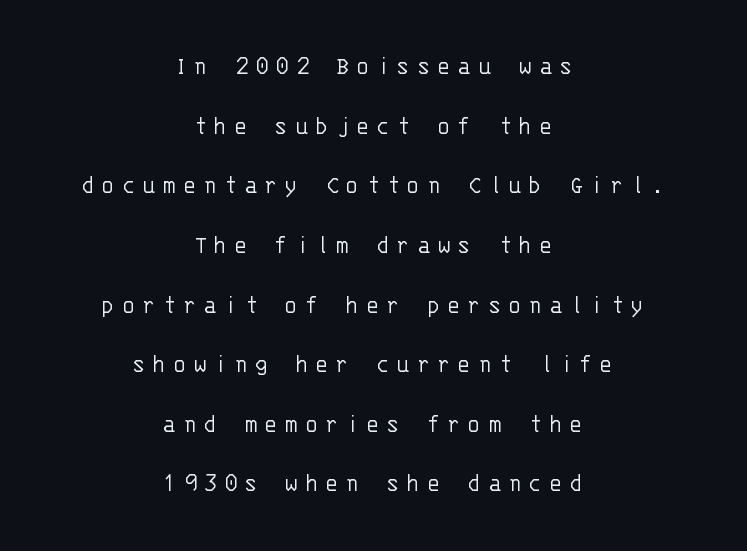
Stems here are at most as thick as an everyday book face. Letters rest on an invisible, unmarked baseline. Both edges are ragged and mirror each other, which tells us the setting is centered. The letterforms stand isolated, each surrounded by extra space. Every character here occupies the same horizontal width, giving the sample a typewriter-like rhythm. Baseline-to-baseline distance is far greater than the letter height.
